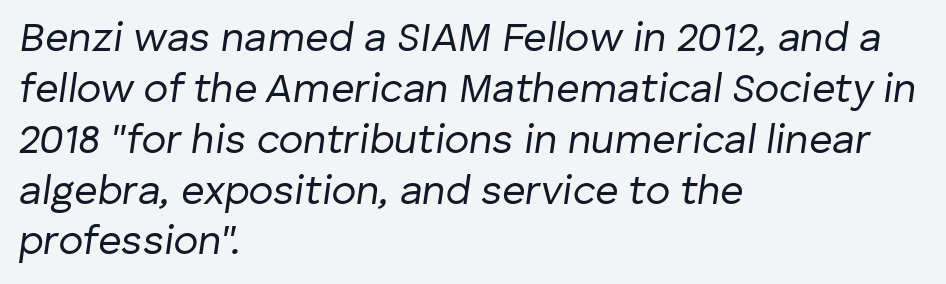
The image shows 41 px regular-weight type, italic (leaning right); set left-aligned, line spacing 1.24x, normal letter spacing, not underlined; low stroke contrast and a medium x-height.
